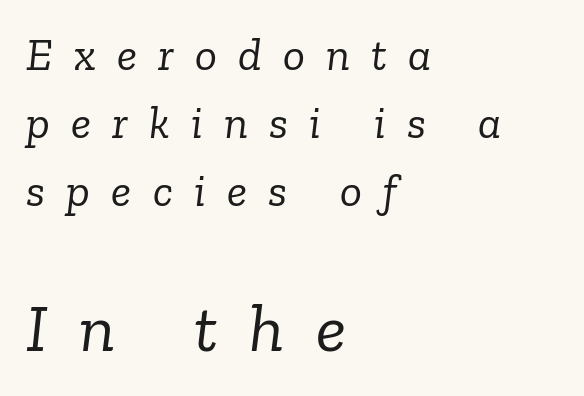
The glyphs are unaccompanied by any horizontal stroke below them. Each word looks stretched out because of the extra space between its letters. The passage shown begins with its smaller block and ends with its larger one. Look at the bottom of the vertical strokes: they flare into serifs here. The letters advance in unequal steps, a hallmark of proportional type. A normal amount of white space separates one row of letters from the next.
